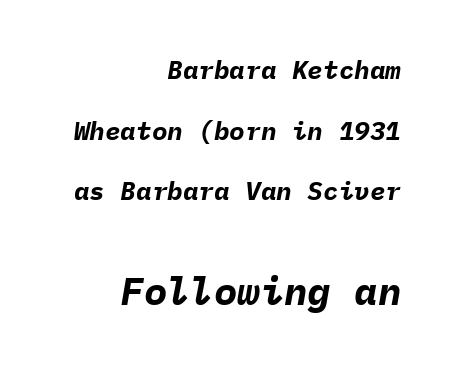
The image shows 39 px bold type, italic (leaning right), monospaced; set right-aligned, loose line spacing (2.33x), normal letter spacing, not underlined; the second (bottom) block is 1.5x larger; low stroke contrast and a medium x-height.
